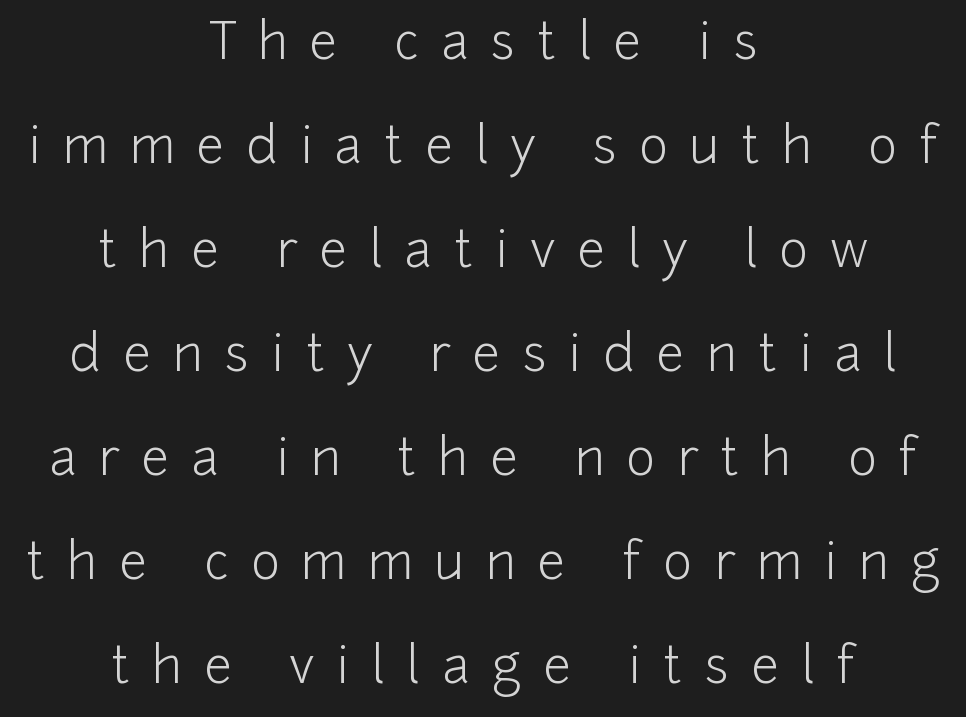
The image shows 50 px light sans-serif type, upright; set centered, loose line spacing (2.08x), unusually wide letter spacing (+0.44 em), not underlined; low stroke contrast and a medium x-height.
